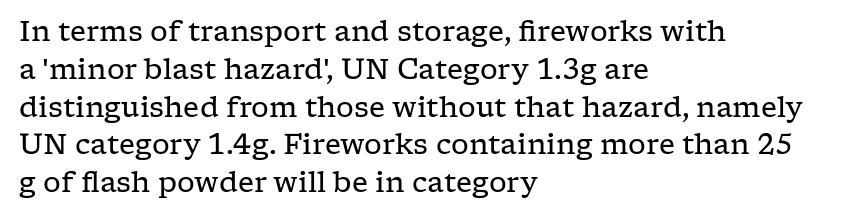
These lines stack with their left ends in a neat column. Quick note: underline off. The font is comparable to plain body text, perhaps lighter. In terms of letterspacing, this is plain default setting. Do the characters align in a grid? No, the font is proportional.
